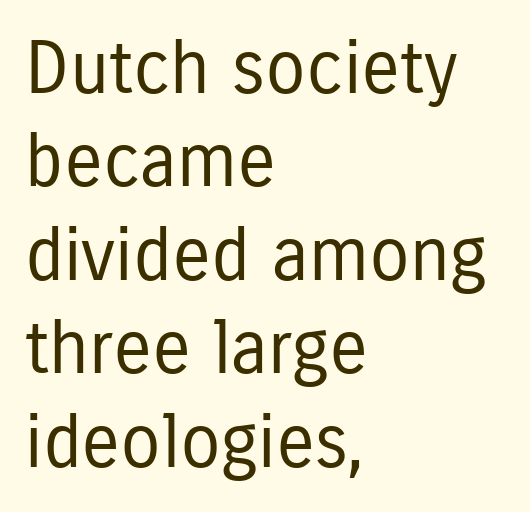
Proportional: the letters do not fall into vertical columns. On a weight scale, this lands at 450 or below. Vertically, the passage feels balanced, rows spaced as you'd expect. Is the letter spacing exaggerated? No — it looks like the ordinary default. The type family on display is of the sans-serif kind.
